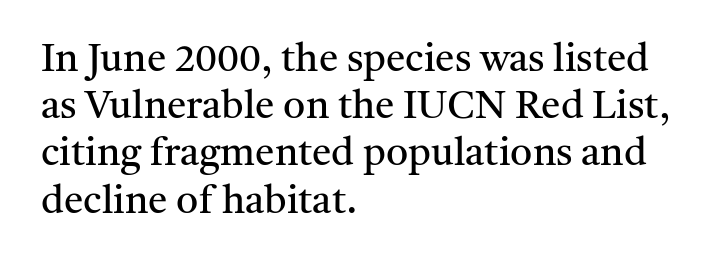
{"serif": "yes", "italic": "no", "bold": "no", "weight": "regular", "width": "normal", "stroke_contrast": "medium", "x_height": "medium", "monospaced": "no", "underline": "no", "align": "left", "line_spacing_ratio": 1.21, "letter_spacing": "normal", "letter_spacing_em": 0.0, "glyph_px": 39}
